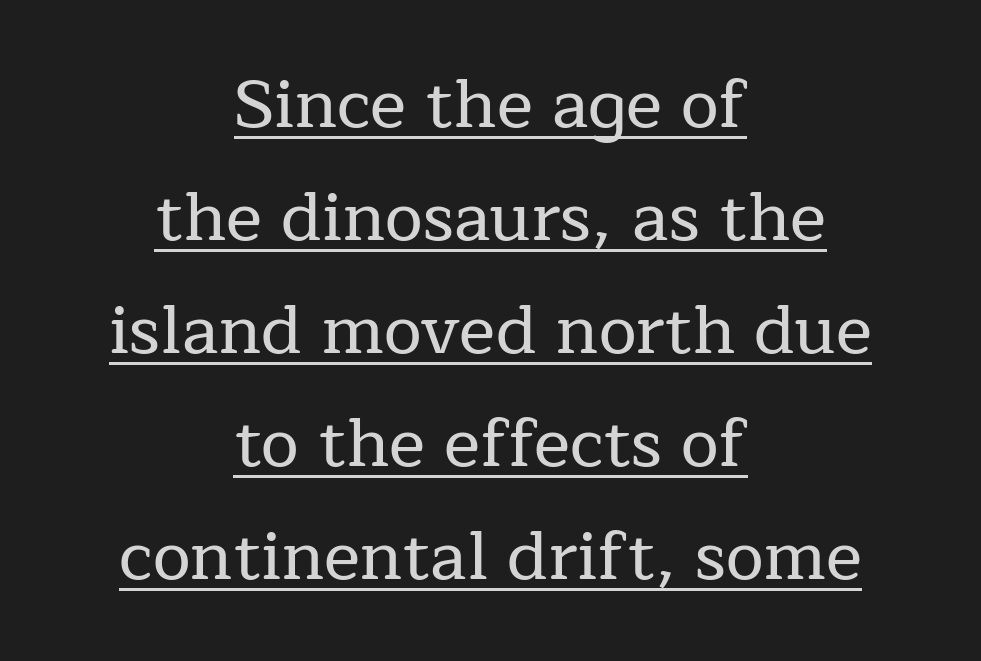
{"serif": "yes", "italic": "no", "width": "normal", "stroke_contrast": "low", "x_height": "medium", "monospaced": "no", "underline": "yes", "align": "center", "line_spacing": "normal", "line_spacing_ratio": 1.66, "letter_spacing": "normal", "letter_spacing_em": 0.0, "glyph_px": 68}
